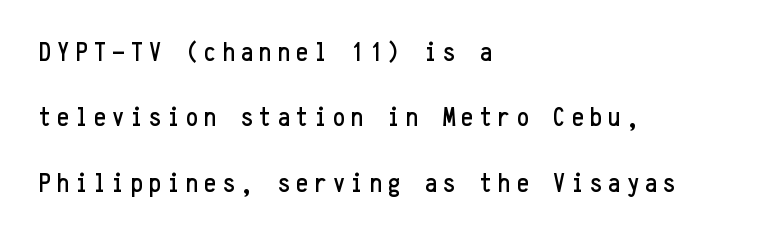
Q: Is the text italic (slanted)? A: No, it is upright.
Q: Is the text underlined? A: No.
Q: How is the paragraph aligned? A: Left-aligned.
Q: Is the spacing between letters normal or unusually wide? A: Unusually wide.
Q: Is the spacing between lines tight, normal or loose? A: Loose.
